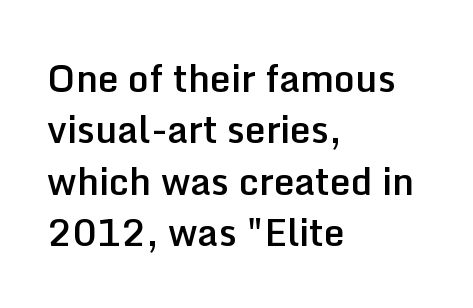
{"serif": "no", "italic": "no", "bold": "semi", "weight": "semibold", "width": "normal", "stroke_contrast": "low", "x_height": "medium", "monospaced": "no", "underline": "no", "align": "left", "line_spacing": "normal", "line_spacing_ratio": 1.39, "letter_spacing": "normal", "letter_spacing_em": 0.0, "glyph_px": 37}
